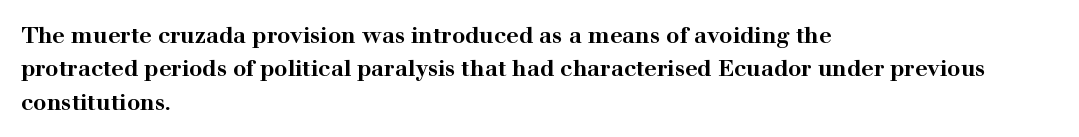
{"italic": "no", "bold": "yes", "underline": "no", "align": "left", "line_spacing": "normal", "line_spacing_ratio": 1.52, "letter_spacing": "normal", "letter_spacing_em": 0.0, "glyph_px": 22}
